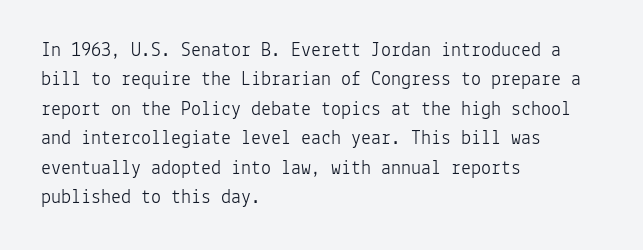
The image shows 20 px text type, upright; set left-aligned, normal line spacing (1.47x), normal letter spacing, not underlined.
